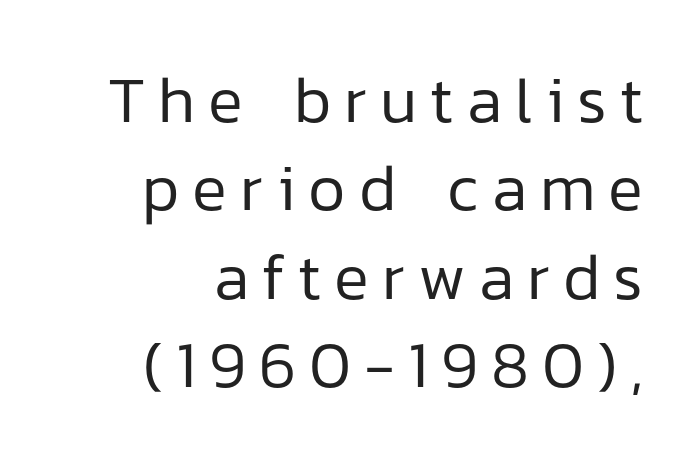
{"serif": "no", "italic": "no", "bold": "no", "weight": "regular", "width": "normal", "stroke_contrast": "low", "x_height": "medium", "monospaced": "no", "underline": "no", "align": "right", "line_spacing": "normal", "line_spacing_ratio": 1.36, "letter_spacing": "wide", "letter_spacing_em": 0.2, "glyph_px": 65}
